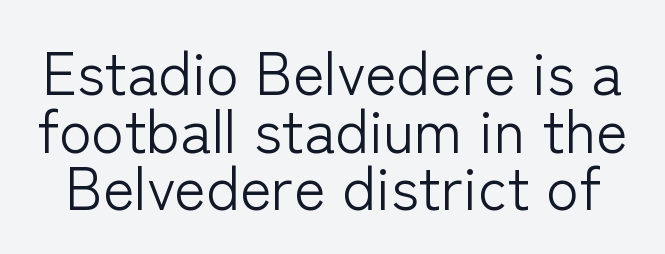
The image shows 60 px light sans-serif type, upright; set tight line spacing (0.96x), normal letter spacing, not underlined; low stroke contrast and a medium x-height.
